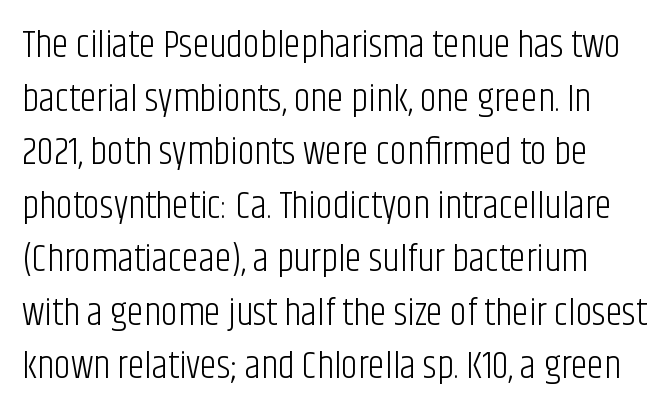
Do the letters lean? They stand straight. The rendering uses natural spacing where letterforms have individual widths. Weight: regular or lighter. The letterforms sit shoulder to shoulder at normal distance. The specimen omits any rule beneath the text block's lines. The vertical gap from one line to the next is medium.
